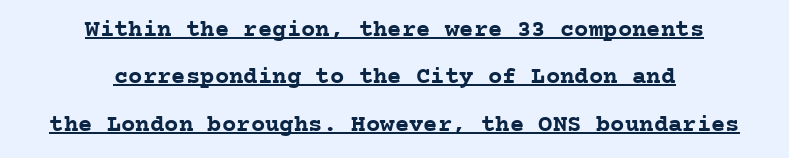
{"italic": "no", "bold": "yes", "underline": "yes", "align": "center", "line_spacing": "loose", "line_spacing_ratio": 1.97, "letter_spacing": "normal", "letter_spacing_em": 0.0, "glyph_px": 24}
